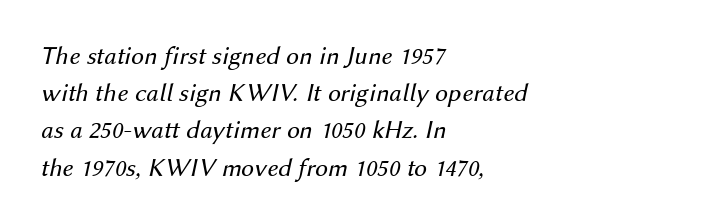
{"italic": "yes", "lean": "right", "slant_degrees": 12, "bold": "no", "underline": "no", "align": "left", "line_spacing": "normal", "line_spacing_ratio": 1.43, "letter_spacing": "normal", "letter_spacing_em": 0.0, "glyph_px": 26}
